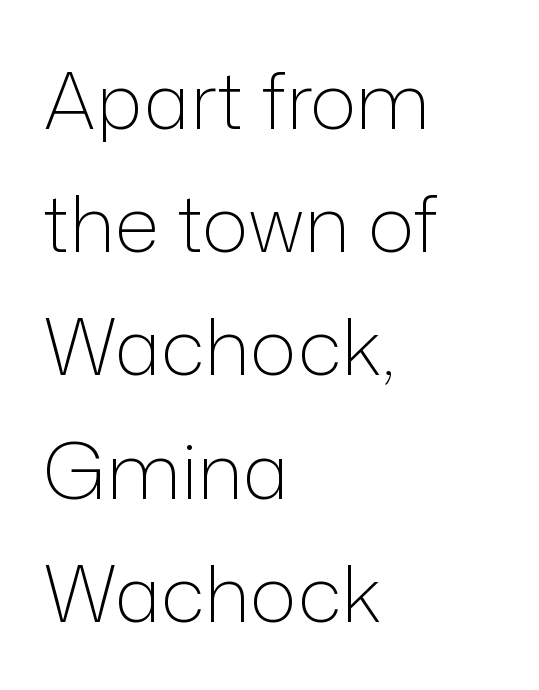
Q: Is the text bold? A: No.
Q: Is the text italic (slanted)? A: No, it is upright.
Q: Is the typeface a serif or a sans-serif typeface? A: Sans-serif.
Q: Is the text underlined? A: No.
Q: How is the paragraph aligned? A: Left-aligned.
Q: Is the spacing between letters normal or unusually wide? A: Normal.
Q: Is the spacing between lines tight, normal or loose? A: Normal.
Q: Width (condensed, normal, or wide)? A: Normal.
Q: Stroke contrast? A: Low.
Q: x-height? A: Medium.
Q: Monospaced? A: No.
